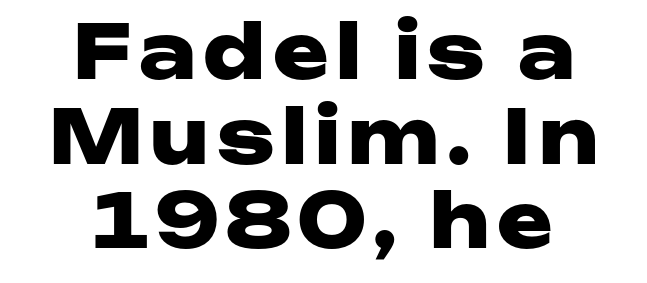
{"serif": "no", "italic": "no", "bold": "yes", "weight": "heavy", "width": "wide", "stroke_contrast": "low", "x_height": "medium", "monospaced": "no", "underline": "no", "align": "center", "line_spacing": "tight", "line_spacing_ratio": 1.13, "glyph_px": 75}
